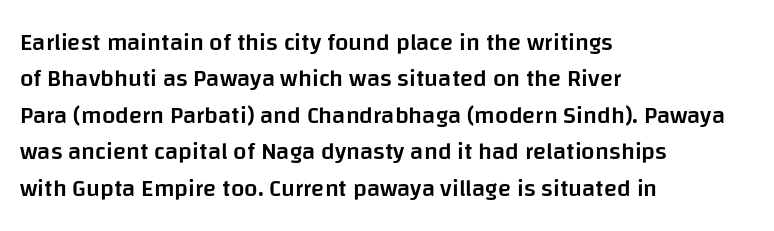
The image shows 24 px text type, upright; set left-aligned, normal line spacing (1.52x), normal letter spacing, not underlined.
